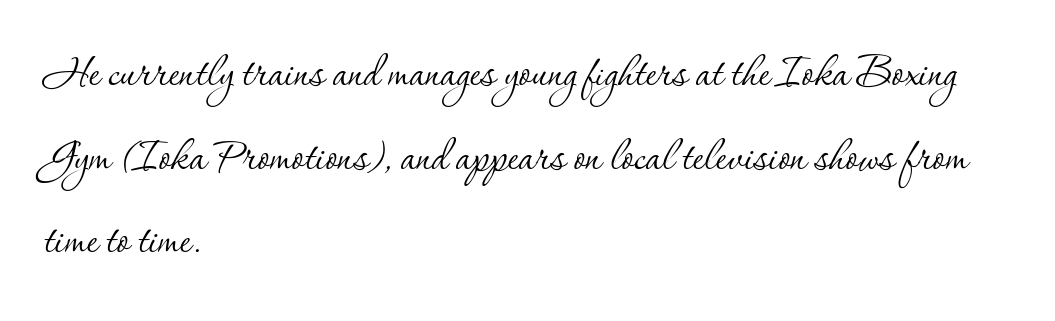
Short and long lines alike share a common starting point at left. You could not count columns in this text — the font is proportionally spaced. The rendering keeps characters at their native spacing. What kind of face is this? One with serifs.
